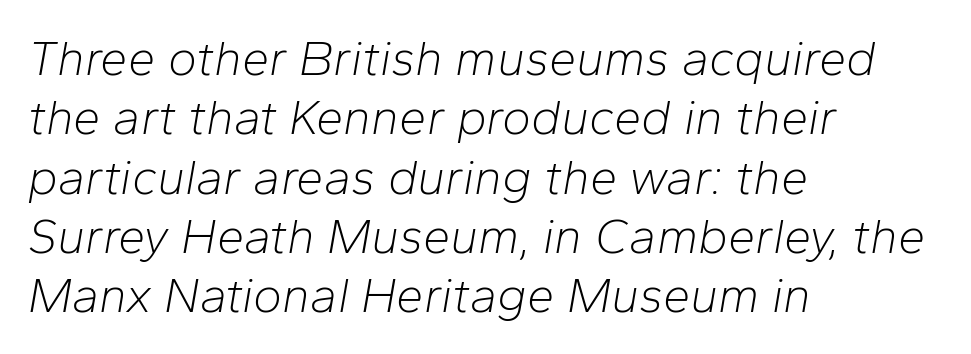
The space directly below the letters is spotless. A typesetter would call this zero additional tracking. Each letter keeps its own natural width here, so spacing adapts to shape. The setting favours the left margin, as ordinary paragraphs usually do.
